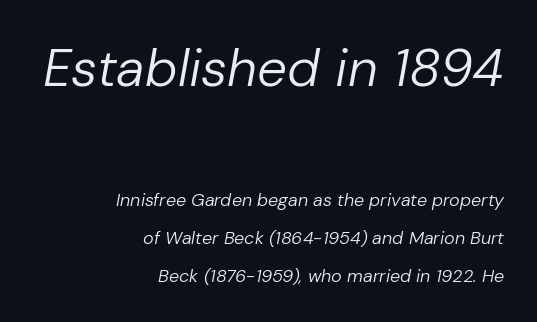
Q: Is the text bold? A: No.
Q: Is the text italic (slanted)? A: Yes, it leans right by about 10 degrees.
Q: Is the text underlined? A: No.
Q: How is the paragraph aligned? A: Right-aligned.
Q: Is the spacing between letters normal or unusually wide? A: Normal.
Q: Is the spacing between lines tight, normal or loose? A: Loose.
Q: Which block of text is set in a larger size, the first (top) or the second (bottom)? A: The first (top) one.
Q: Width (condensed, normal, or wide)? A: Normal.
Q: Stroke contrast? A: Low.
Q: x-height? A: Medium.
Q: Monospaced? A: No.
